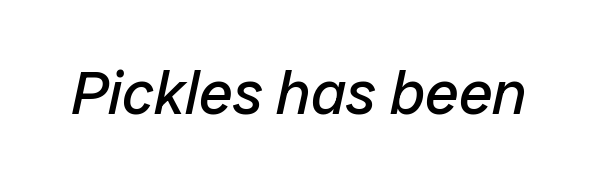
Q: Is the text bold? A: No.
Q: Is the text italic (slanted)? A: Yes, it leans right by about 12 degrees.
Q: Is the text underlined? A: No.
Q: Is the spacing between letters normal or unusually wide? A: Normal.
Q: Width (condensed, normal, or wide)? A: Normal.
Q: Stroke contrast? A: Low.
Q: x-height? A: Medium.
Q: Monospaced? A: No.
